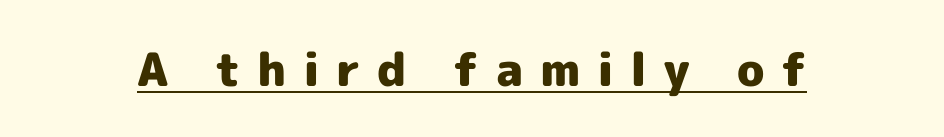
Q: Is the text bold? A: Yes.
Q: Is the text italic (slanted)? A: No, it is upright.
Q: Is the typeface a serif or a sans-serif typeface? A: Sans-serif.
Q: Is the text underlined? A: Yes.
Q: Is the spacing between letters normal or unusually wide? A: Unusually wide.
Q: Width (condensed, normal, or wide)? A: Normal.
Q: x-height? A: Medium.
Q: Monospaced? A: No.
